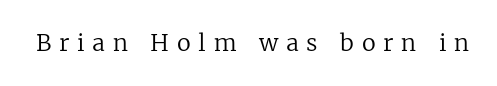
Caption: face not bold, strokes unweighted. This sample uses an upright cut, with every glyph sitting square on the baseline. Any mark beneath the type? The region is blank. This sample uses expanded letter spacing, leaving extra air between glyphs.
